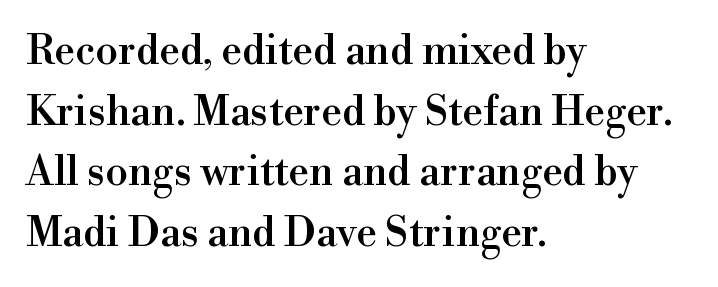
The image shows 41 px serif type, upright; set left-aligned, normal line spacing (1.48x), normal letter spacing, not underlined; a small x-height.
